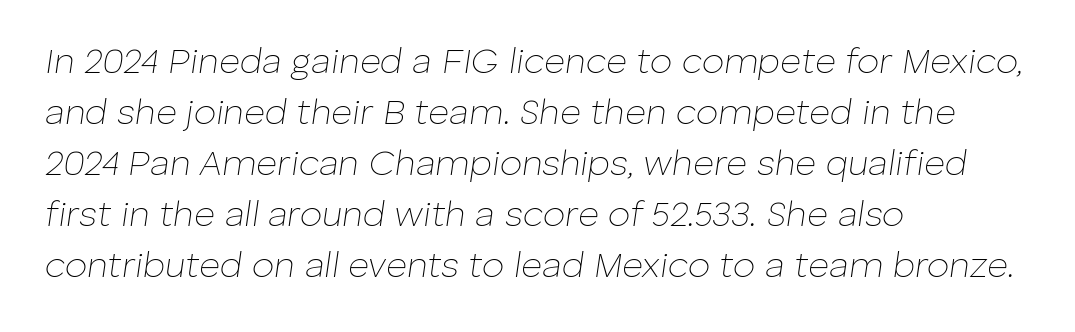
Plain, unruled lines of type. Caption: multi-line text, flush left, ragged right. Quick note: interline space is typical. These glyphs show unthickened strokes, regular width or finer.
